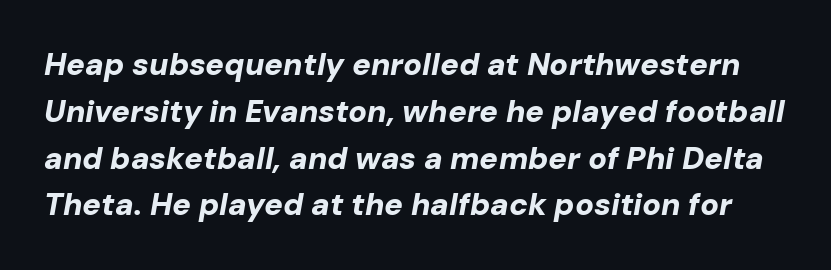
{"italic": "yes", "lean": "right", "slant_degrees": 10, "bold": "yes", "weight": "bold", "width": "normal", "stroke_contrast": "low", "x_height": "medium", "monospaced": "no", "underline": "no", "line_spacing": "normal", "line_spacing_ratio": 1.51, "letter_spacing": "normal", "letter_spacing_em": 0.0, "glyph_px": 31}
